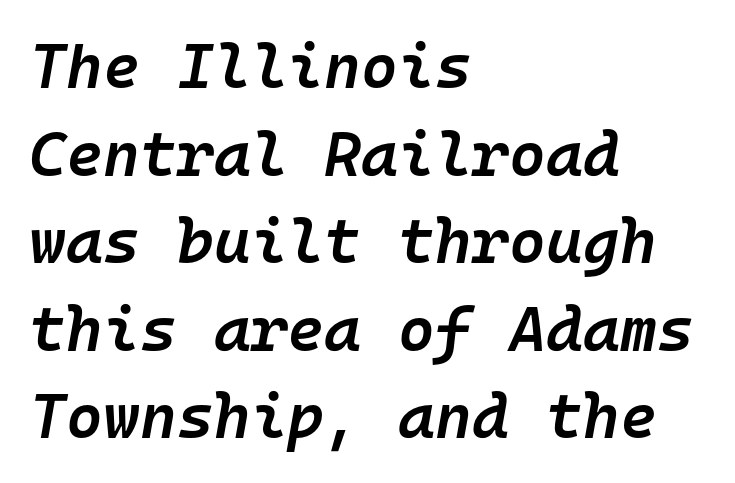
Here the designer chose a console-style face with uniform glyph widths. Looking at the ascenders, they clearly lean. No extra tracking has been applied to these lines. Lines of text with bare space underneath.
